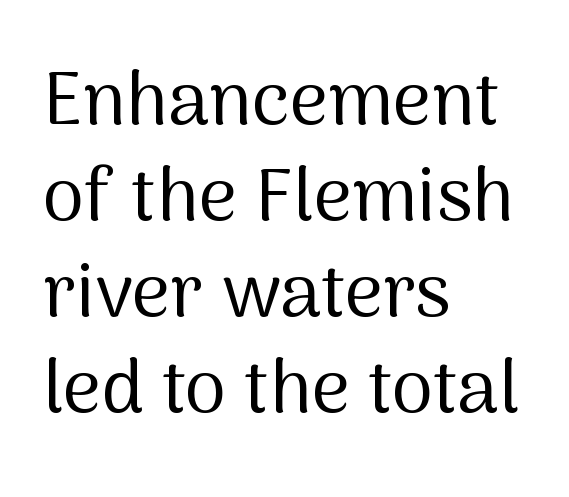
Is the letter spacing exaggerated? No — it looks like the ordinary default. A quiet, ordinary-to-light weight characterises the typeface. Do the characters align in a grid? No, the font is proportional. Only glyphs here, with clear space below each row.
